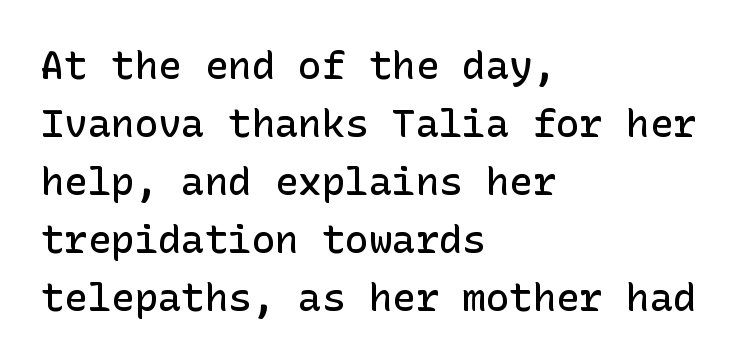
{"serif": "no", "italic": "no", "bold": "semi", "weight": "semibold", "width": "normal", "stroke_contrast": "low", "x_height": "medium", "underline": "no", "align": "left", "line_spacing": "normal", "line_spacing_ratio": 1.49, "letter_spacing": "normal", "letter_spacing_em": 0.0, "glyph_px": 39}
